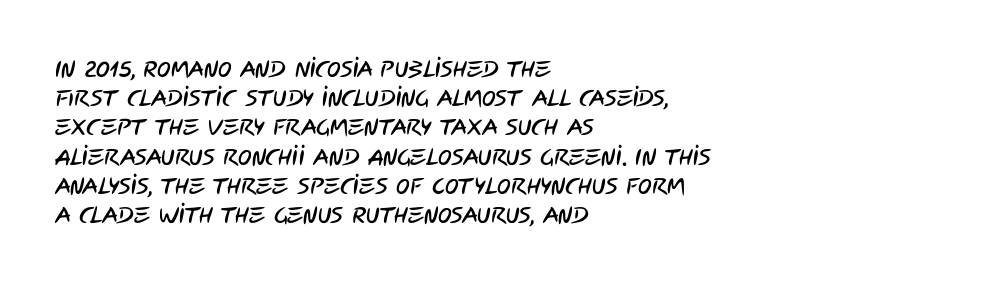
This rendering features lettering with no underline. Leading: standard. This rendering uses left alignment, leaving the right contour irregular. The passage shown has conventional tracking throughout.
